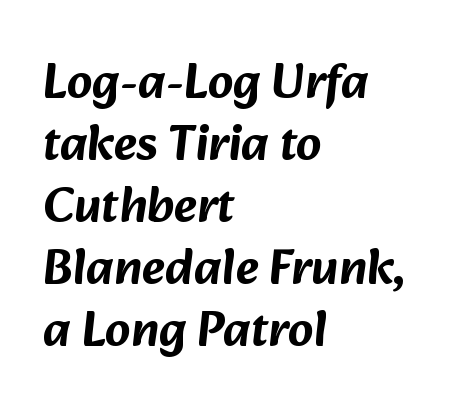
The image shows 50 px sans-serif type; set left-aligned, line spacing 1.24x, normal letter spacing, not underlined; low stroke contrast and a medium x-height.
